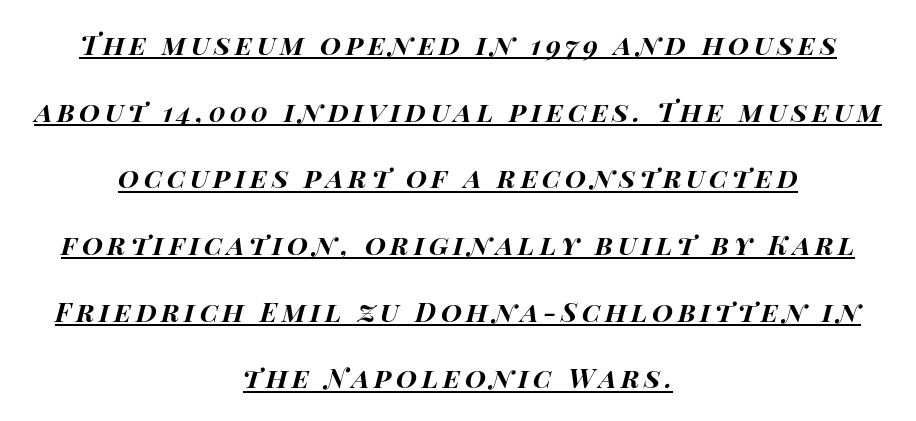
{"italic": "yes", "lean": "right", "slant_degrees": 15, "bold": "yes", "underline": "yes", "align": "center", "line_spacing": "loose", "line_spacing_ratio": 2.47, "glyph_px": 27}
